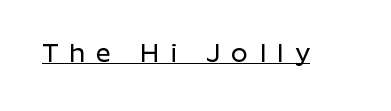
Italic: no, the glyphs are upright roman. A typesetter would call this heavily tracked-out type. The rendering uses the underline text-decoration.
